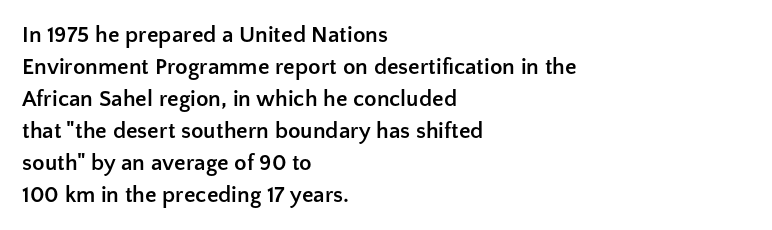
Q: Is the text bold? A: Yes.
Q: Is the text italic (slanted)? A: No, it is upright.
Q: Is the text underlined? A: No.
Q: How is the paragraph aligned? A: Left-aligned.
Q: Is the spacing between letters normal or unusually wide? A: Normal.
Q: Is the spacing between lines tight, normal or loose? A: Normal.
